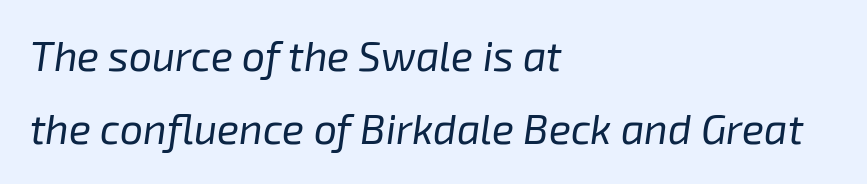
The typeface has the unassuming heft of standard copy or less. This sample uses plain, unmodified letter spacing. Rendered with sloped, italic letterforms. Quick note: underline off. Left-aligned paragraph, ragged on the right. The letters advance in unequal steps, a hallmark of proportional type.
